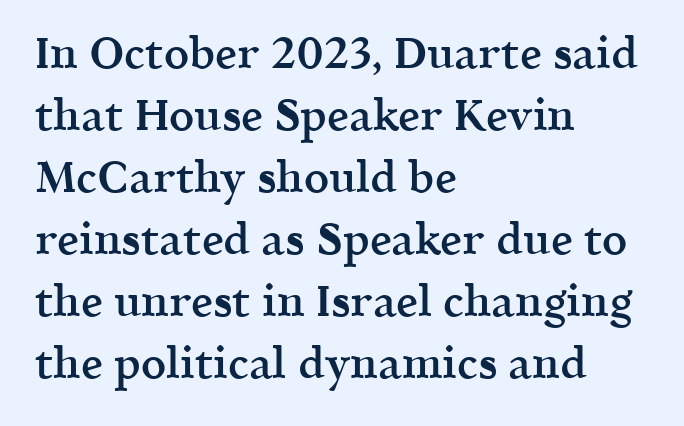
Q: Is the text bold? A: Semi-bold.
Q: Is the text italic (slanted)? A: No, it is upright.
Q: Is the typeface a serif or a sans-serif typeface? A: Serif.
Q: Is the text underlined? A: No.
Q: How is the paragraph aligned? A: Left-aligned.
Q: Is the spacing between letters normal or unusually wide? A: Normal.
Q: Is the spacing between lines tight, normal or loose? A: Normal.
Q: Width (condensed, normal, or wide)? A: Normal.
Q: x-height? A: Medium.
Q: Monospaced? A: No.
